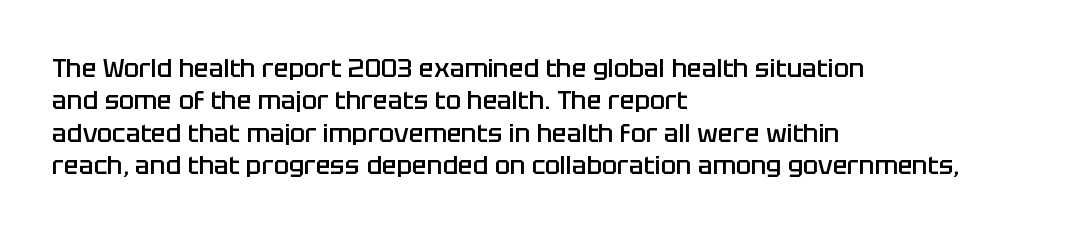
{"italic": "no", "bold": "semi", "underline": "no", "align": "left", "line_spacing": "normal", "line_spacing_ratio": 1.3, "letter_spacing": "normal", "letter_spacing_em": 0.0, "glyph_px": 25}
